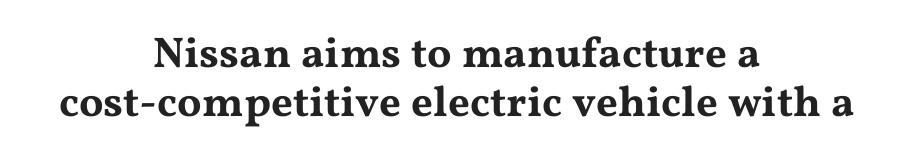
These lines are rendered in a variable-pitch font. The setting favours the middle, as headings and verse often do. The passage shown is not underscored anywhere. The passage shown stacks its lines with hardly any gap.
